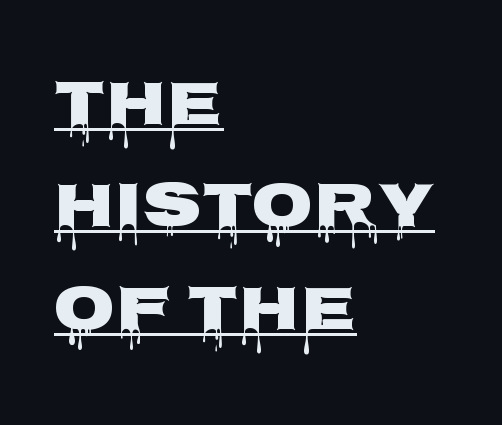
{"serif": "no", "italic": "no", "width": "wide", "stroke_contrast": "low", "x_height": "large", "monospaced": "no", "underline": "yes", "align": "left", "line_spacing": "normal", "line_spacing_ratio": 1.6, "letter_spacing": "normal", "letter_spacing_em": 0.0, "glyph_px": 64}
